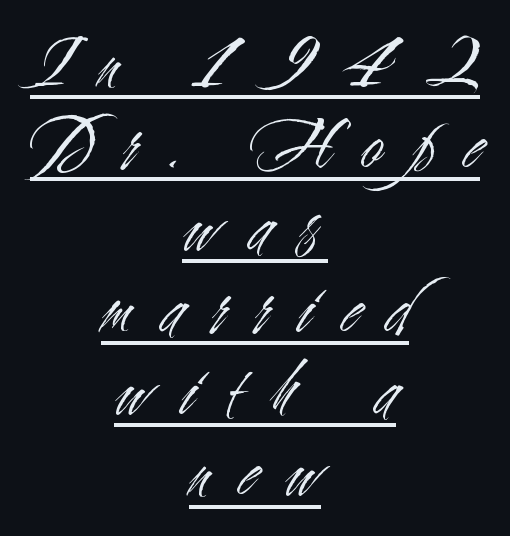
Q: Is the text bold? A: No.
Q: Is the text italic (slanted)? A: Yes.
Q: Is the typeface a serif or a sans-serif typeface? A: Sans-serif.
Q: Is the text underlined? A: Yes.
Q: How is the paragraph aligned? A: Centered.
Q: Is the spacing between letters normal or unusually wide? A: Unusually wide.
Q: Is the spacing between lines tight, normal or loose? A: Tight.
Q: Width (condensed, normal, or wide)? A: Condensed.
Q: Stroke contrast? A: Medium.
Q: x-height? A: Small.
Q: Monospaced? A: No.
